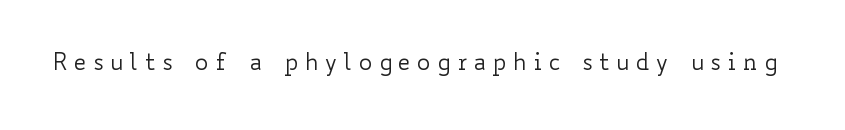
Type without underlining. Notice how the stems are strictly vertical — no italics here. Is the letter spacing exaggerated? Yes — the characters are pushed far apart. Heaviness? Minimal to ordinary, like unemphasized prose.
